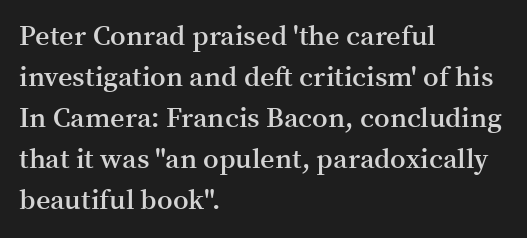
Casual observation: everything's shoved over to the left. Spacing verdict: proportional, widths tailored to each character. Posture: vertical. Evenly set lines give the paragraph a standard silhouette. The characters display serif detailing at their extremities. Slightly chunky letters — semibold, I'd say, not full bold.
